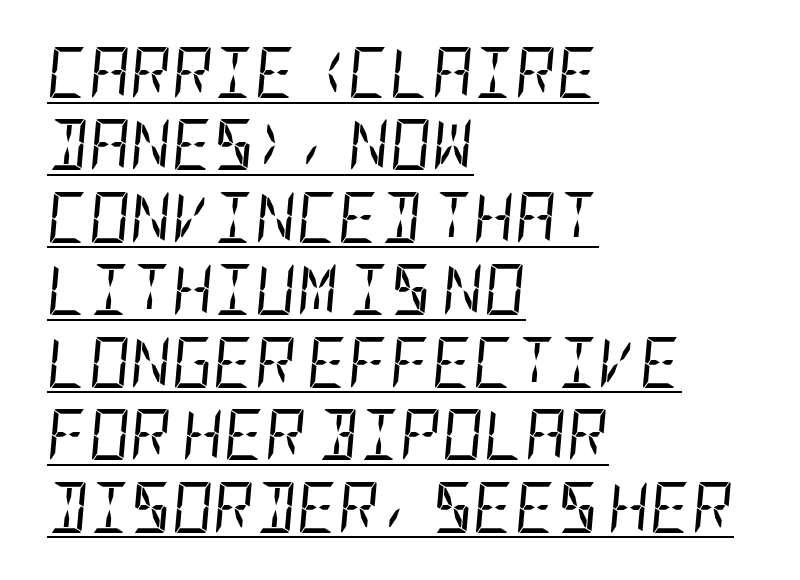
Q: Is the text bold? A: No.
Q: Is the text italic (slanted)? A: Yes, it leans right by about 5 degrees.
Q: Is the text underlined? A: Yes.
Q: How is the paragraph aligned? A: Left-aligned.
Q: Is the spacing between letters normal or unusually wide? A: Normal.
Q: Is the spacing between lines tight, normal or loose? A: Normal.
Q: Width (condensed, normal, or wide)? A: Condensed.
Q: Stroke contrast? A: Low.
Q: x-height? A: Large.
